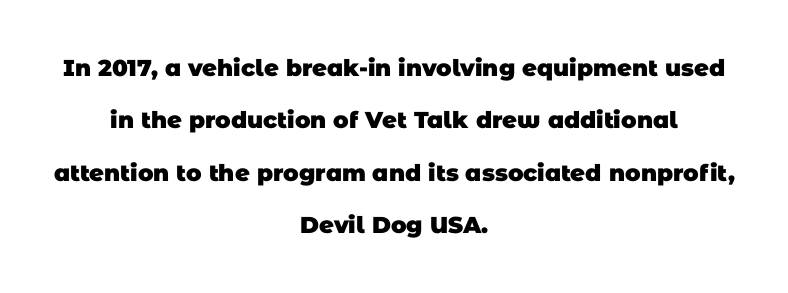
Nobody drew a line under any word here. Quick note: interline space is abundant. In CSS terms this would be text-align: center. Students, note that the glyphs here touch the page at normal intervals.
